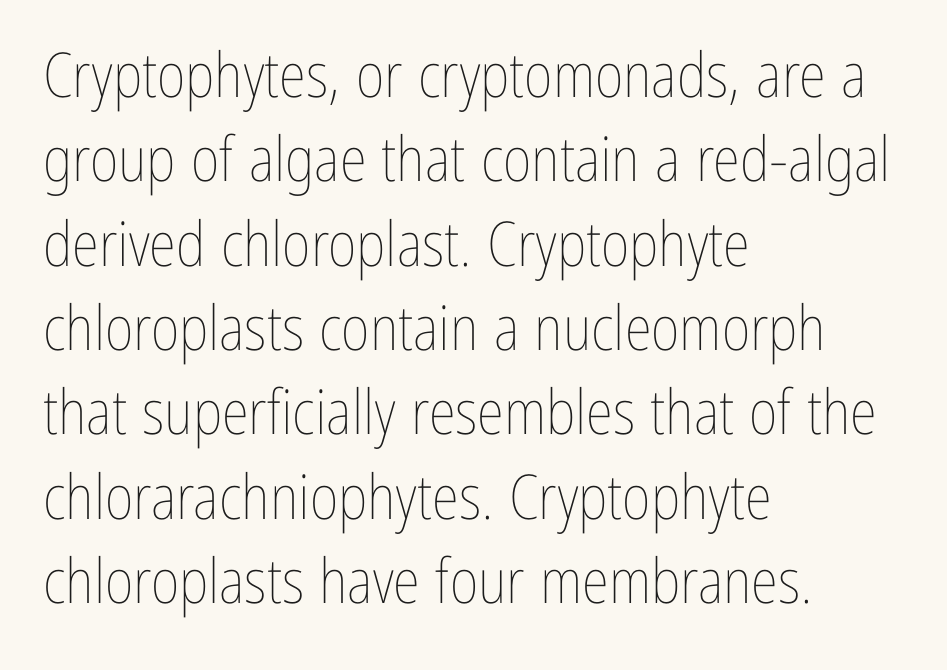
The image shows 62 px thin, condensed type, upright; set left-aligned, normal line spacing (1.36x), normal letter spacing, not underlined; low stroke contrast and a medium x-height.
